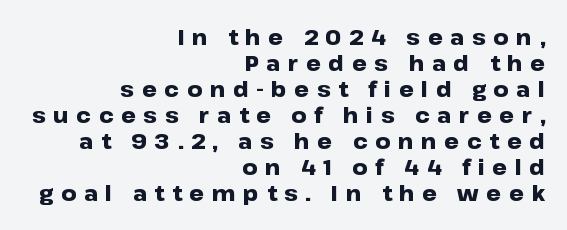
Q: Is the text bold? A: Yes.
Q: Is the text italic (slanted)? A: No, it is upright.
Q: Is the text underlined? A: No.
Q: How is the paragraph aligned? A: Right-aligned.
Q: Is the spacing between letters normal or unusually wide? A: Unusually wide.
